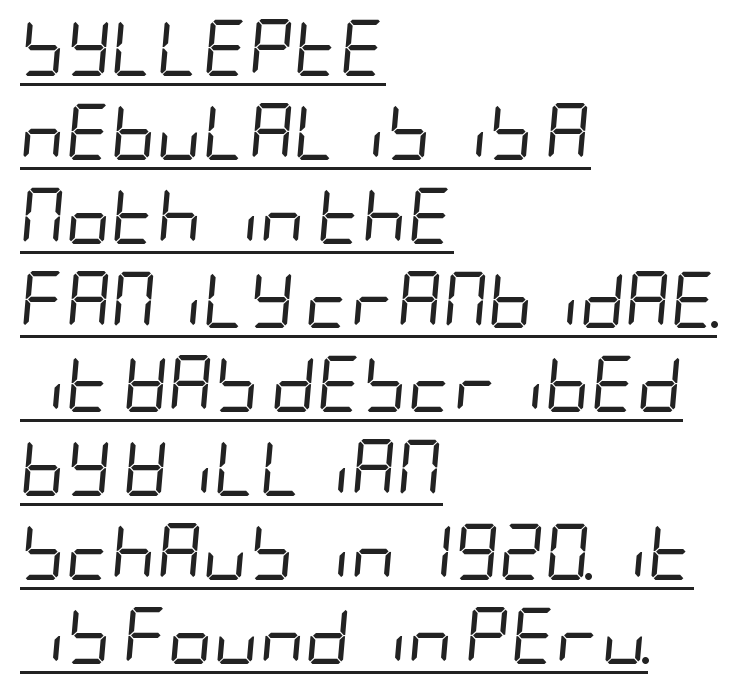
Q: Is the text bold? A: No.
Q: Is the text italic (slanted)? A: Yes, it leans right by about 5 degrees.
Q: Is the text underlined? A: Yes.
Q: How is the paragraph aligned? A: Left-aligned.
Q: Is the spacing between letters normal or unusually wide? A: Normal.
Q: Is the spacing between lines tight, normal or loose? A: Normal.
Q: Width (condensed, normal, or wide)? A: Condensed.
Q: Stroke contrast? A: Low.
Q: x-height? A: Large.
